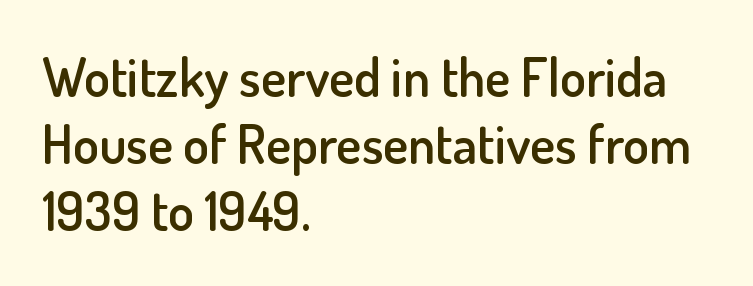
The image shows 53 px semibold sans-serif type, upright; set left-aligned, normal line spacing (1.26x), normal letter spacing, not underlined; low stroke contrast and a small x-height.
